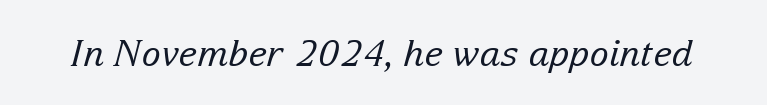
The image shows 36 px regular-weight serif type, italic (leaning right); set normal letter spacing, not underlined; low stroke contrast and a medium x-height.
